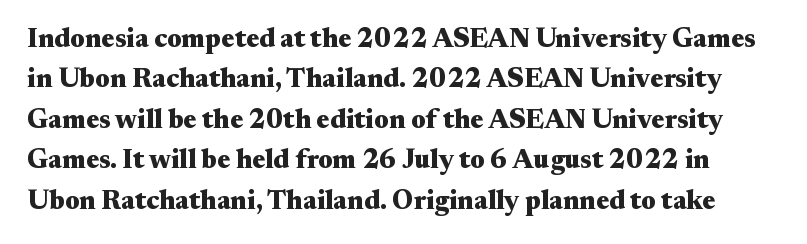
Does the lettering tilt? It doesn't — this is upright. Default kerning and tracking; the words read as compact shapes. The passage shown is emphatically bold. The specimen omits any rule beneath the text block's lines. The passage shown stacks its lines at a standard gap.
